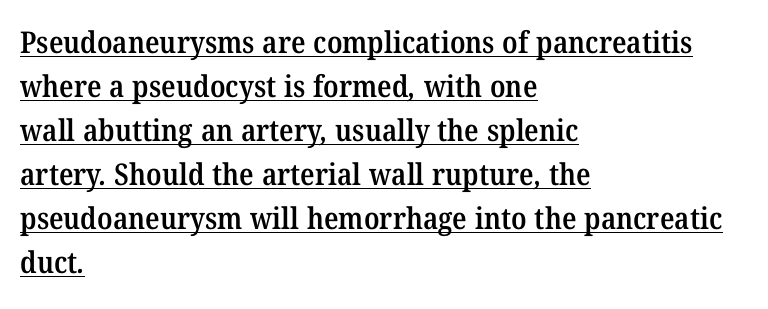
The image shows 30 px semibold serif type; set left-aligned, normal line spacing (1.47x), normal letter spacing, underlined; medium stroke contrast and a medium x-height.
